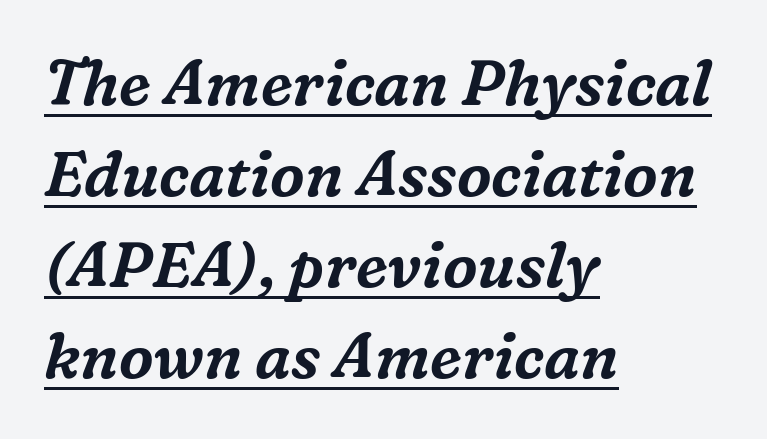
{"serif": "yes", "italic": "yes", "lean": "right", "slant_degrees": 16, "width": "normal", "stroke_contrast": "medium", "x_height": "medium", "monospaced": "no", "underline": "yes", "align": "left", "line_spacing": "normal", "line_spacing_ratio": 1.47, "letter_spacing": "normal", "letter_spacing_em": 0.0, "glyph_px": 62}
